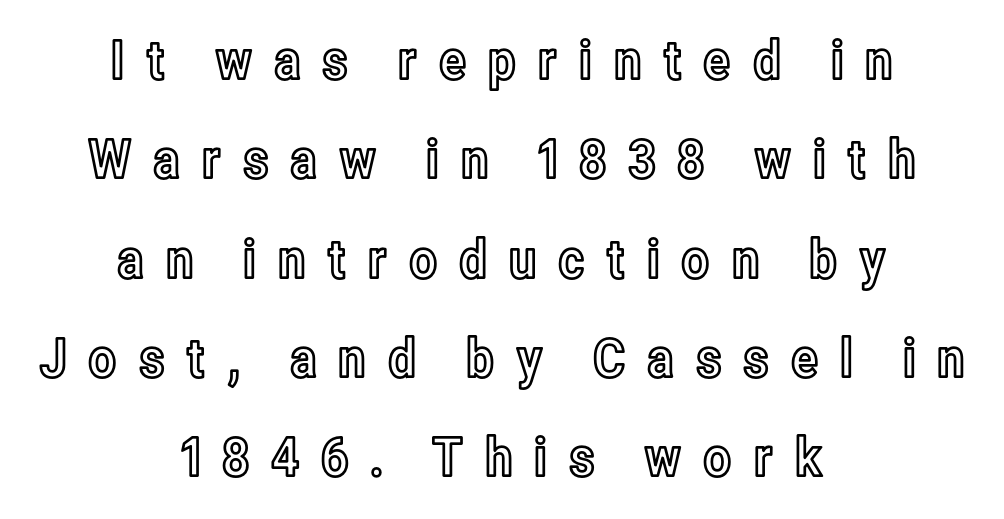
Q: Is the text italic (slanted)? A: No, it is upright.
Q: Is the text underlined? A: No.
Q: How is the paragraph aligned? A: Centered.
Q: Is the spacing between letters normal or unusually wide? A: Unusually wide.
Q: Width (condensed, normal, or wide)? A: Condensed.
Q: x-height? A: Medium.
Q: Monospaced? A: No.
